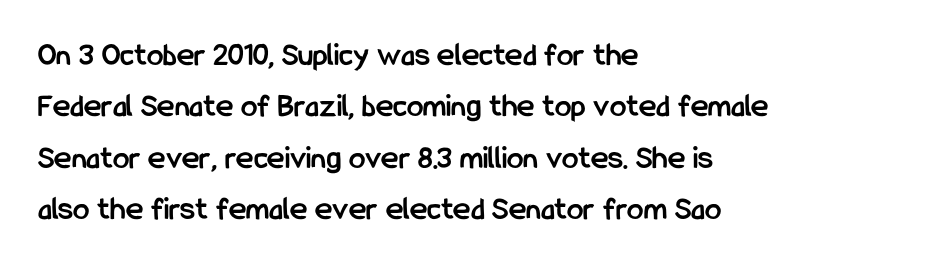
{"serif": "no", "italic": "no", "bold": "yes", "weight": "semibold", "width": "condensed", "stroke_contrast": "low", "x_height": "medium", "monospaced": "no", "underline": "no", "align": "left", "line_spacing": "normal", "line_spacing_ratio": 1.56, "letter_spacing": "normal", "letter_spacing_em": 0.0, "glyph_px": 33}
